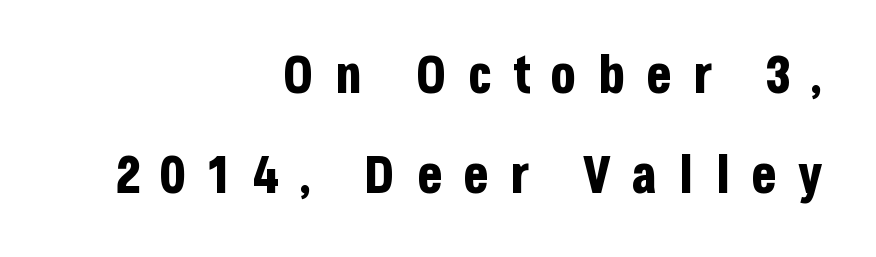
{"serif": "no", "italic": "no", "bold": "yes", "weight": "bold", "width": "condensed", "stroke_contrast": "low", "x_height": "large", "monospaced": "no", "underline": "no", "align": "right", "line_spacing_ratio": 1.88, "letter_spacing": "wide", "letter_spacing_em": 0.39, "glyph_px": 53}
